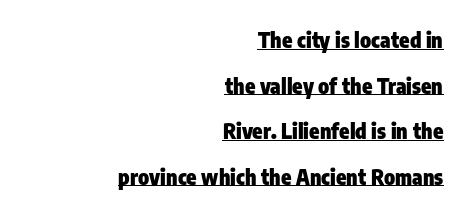
The image shows 21 px bold type, upright; set right-aligned, loose line spacing (2.17x), normal letter spacing, underlined.
